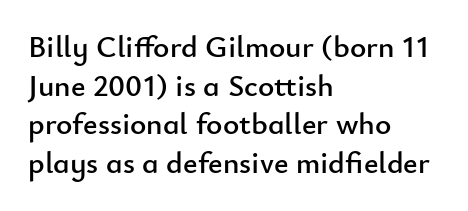
The image shows 31 px sans-serif type, upright; set left-aligned, normal line spacing (1.25x), normal letter spacing, not underlined; low stroke contrast and a small x-height.
